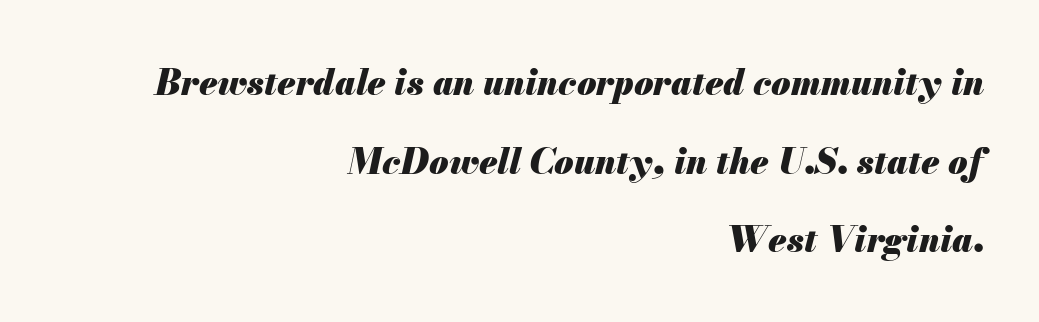
The image shows 35 px heavy type, italic (leaning right); set right-aligned, loose line spacing (2.25x), normal letter spacing, not underlined; medium stroke contrast and a small x-height.
